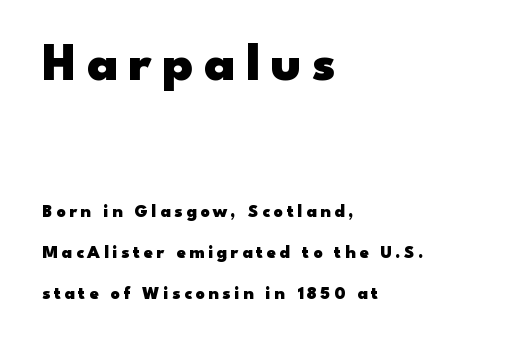
The image shows 53 px heavy, wide sans-serif type, upright; set left-aligned, loose line spacing (2.26x), unusually wide letter spacing (+0.2 em), not underlined; the first (top) block is 2.94x larger; low stroke contrast and a small x-height.
